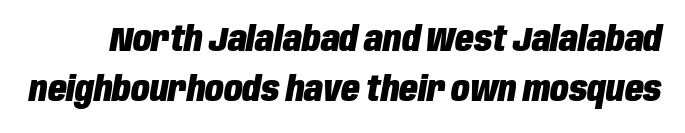
Is this a fixed-width face? No — the glyphs have proportional, varying widths. The font's italic variant was chosen for this text. Honestly, the row spacing looks completely unremarkable. How are the letters spaced? Ordinarily, with no added tracking. Notice how thick the strokes are: this is what a full bold looks like. The baseline area is clear.
